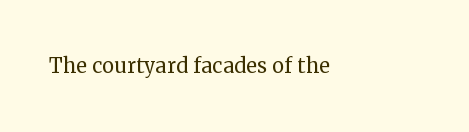
Has an underline been added? It has not. The type is set solid horizontally, with unmodified tracking. The characters are drawn with everyday or finer stroke widths. Every character sits straight up, as roman type does.
